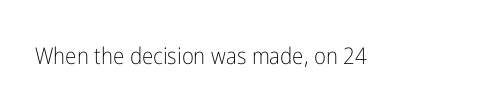
Q: Is the text bold? A: No.
Q: Is the text italic (slanted)? A: No, it is upright.
Q: Is the text underlined? A: No.
Q: Is the spacing between letters normal or unusually wide? A: Normal.
